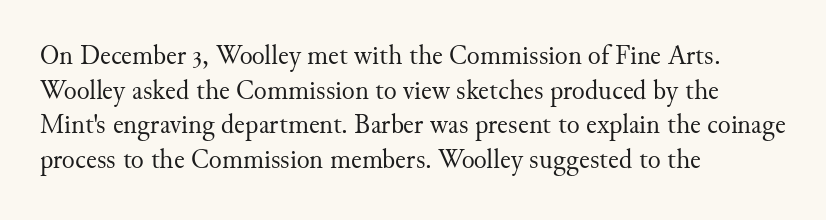
Q: Is the text bold? A: No.
Q: Is the text italic (slanted)? A: No, it is upright.
Q: Is the text underlined? A: No.
Q: How is the paragraph aligned? A: Left-aligned.
Q: Is the spacing between letters normal or unusually wide? A: Normal.
Q: Is the spacing between lines tight, normal or loose? A: Normal.
